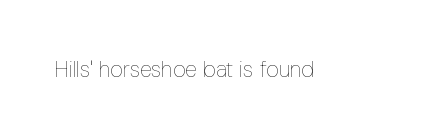
{"italic": "no", "bold": "no", "underline": "no", "letter_spacing": "normal", "letter_spacing_em": 0.0, "glyph_px": 22}
